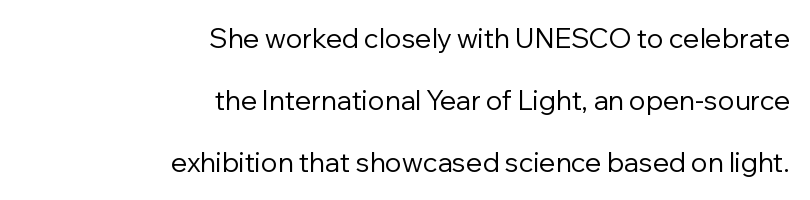
Q: Is the text bold? A: No.
Q: Is the text italic (slanted)? A: No, it is upright.
Q: Is the text underlined? A: No.
Q: How is the paragraph aligned? A: Right-aligned.
Q: Is the spacing between letters normal or unusually wide? A: Normal.
Q: Is the spacing between lines tight, normal or loose? A: Loose.
